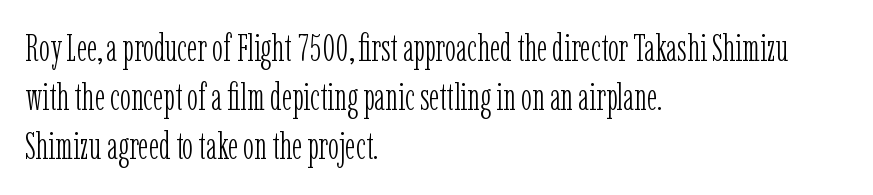
The image shows 37 px light, condensed serif type, upright; set left-aligned, normal line spacing (1.33x), normal letter spacing, not underlined; low stroke contrast and a medium x-height.
